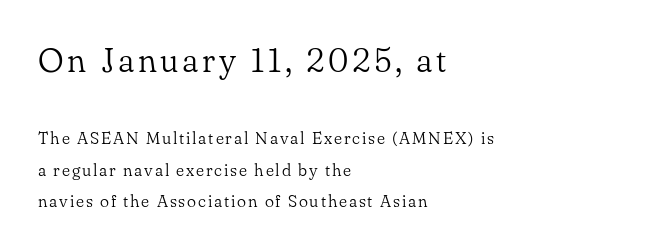
Block one is the big one; block two sits smaller underneath. Nobody drew a line under any word here. Each stroke keeps to a modest, everyday thickness or less. The letters advance in unequal steps, a hallmark of proportional type. Letterform terminals end in serifs throughout the passage. Every stem runs plumb, perpendicular to the baseline.
